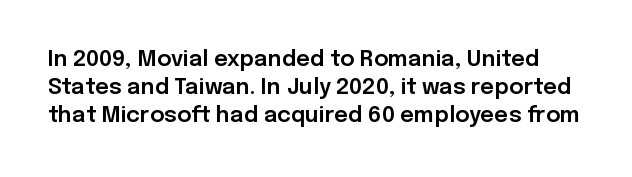
{"italic": "no", "underline": "no", "line_spacing": "normal", "line_spacing_ratio": 1.28, "letter_spacing": "normal", "letter_spacing_em": 0.0, "glyph_px": 22}
